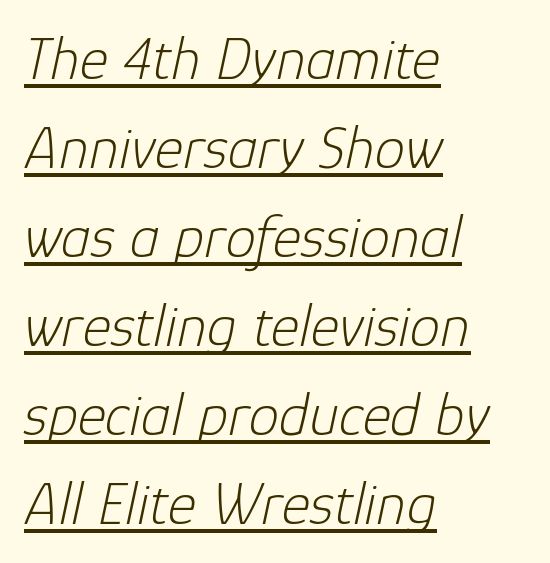
The image shows 61 px light type, italic (leaning right); set left-aligned, normal line spacing (1.46x), normal letter spacing, underlined; low stroke contrast and a medium x-height.
